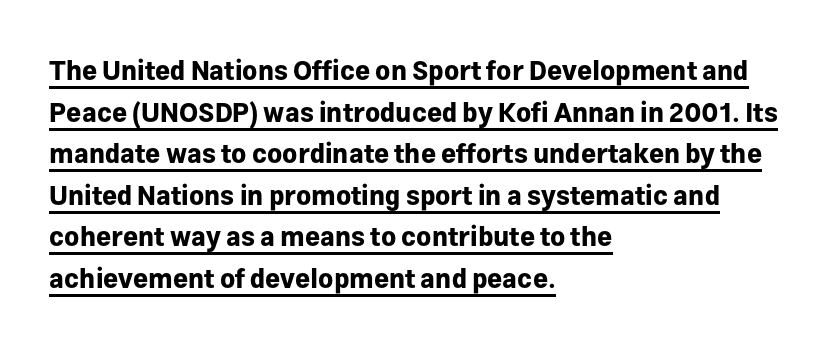
The image shows 26 px bold type, upright; set left-aligned, normal line spacing (1.6x), normal letter spacing, underlined.
